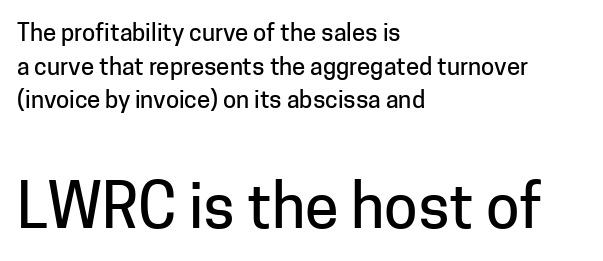
This layout puts the modest block above and the oversized block below. The characters display no serif detailing; their extremities are plain. Descenders hang freely into open space. Successive baselines arrive at the customary interval. If you drew a ruler down the left edge, every line would touch it. Every character sits straight up, as roman type does.
